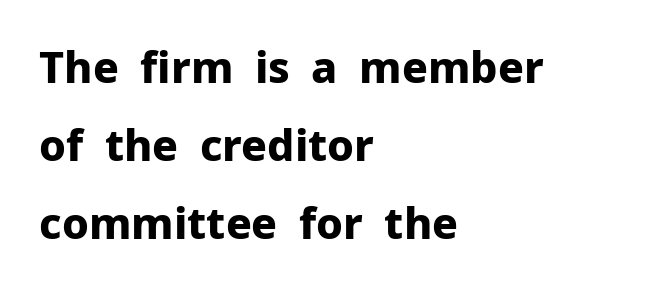
A classic flush-left, rag-right setting is used for this passage. Rule under the text: the space is simply empty. The line texture is even and compact thanks to regular tracking. A typesetter would mark this as roman, not italic.
